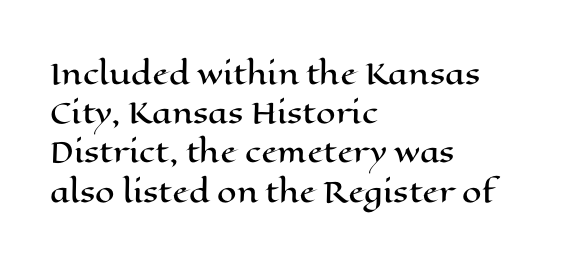
{"italic": "no", "width": "wide", "stroke_contrast": "high", "x_height": "medium", "monospaced": "no", "underline": "no", "align": "left", "line_spacing": "normal", "line_spacing_ratio": 1.4, "letter_spacing": "normal", "letter_spacing_em": 0.0, "glyph_px": 28}
